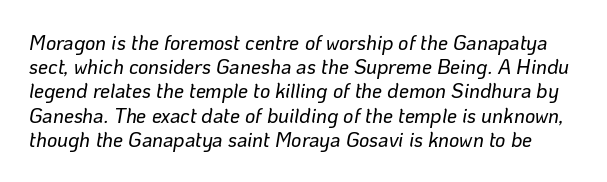
The letters sit at their default tracking, neither squeezed nor spread. The font's italic variant was chosen for this text. Descenders hang freely into open space.
